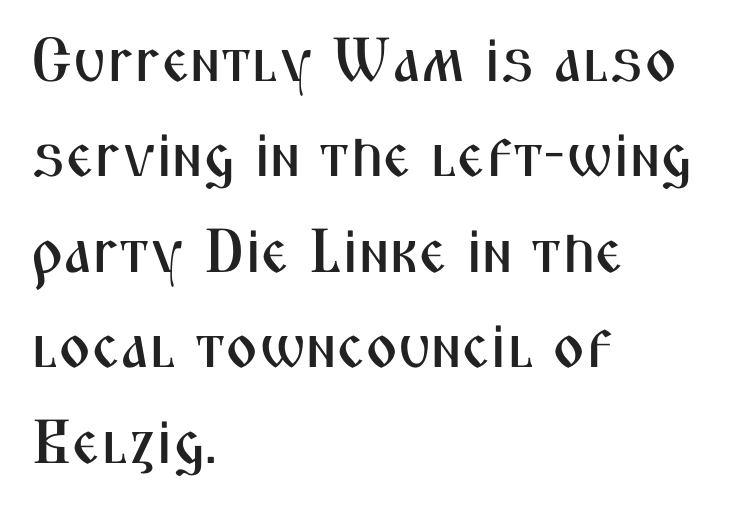
Note the varied advance widths — an 'i' is clearly narrower than an 'm'. In terms of posture, this sample is upright. The words here are not underlined. Nobody touched the tracking dial on this one. Line spacing here is normal. Visually the block forms a straight wall on the left and a jagged coastline on the right.
